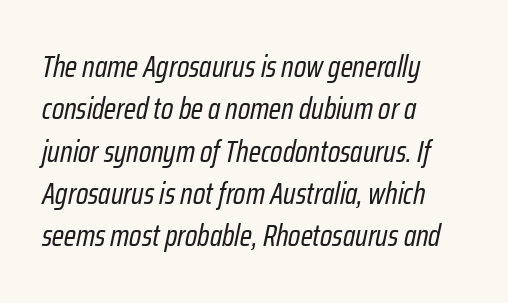
No word sits above an underline. The rendering uses a moderate line-height, typical for paragraphs. This rendering uses left alignment, leaving the right contour irregular. Weight class: somewhere from thin through regular.
